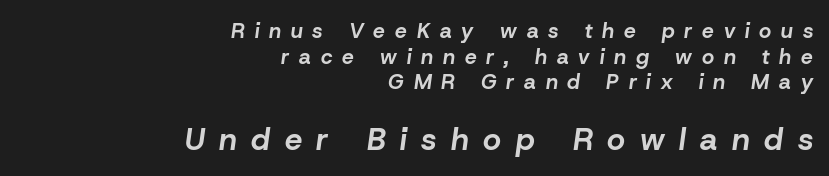
{"italic": "yes", "lean": "right", "slant_degrees": 8, "bold": "yes", "weight": "bold", "width": "normal", "stroke_contrast": "low", "x_height": "medium", "monospaced": "no", "underline": "no", "align": "right", "line_spacing_ratio": 1.22, "letter_spacing": "wide", "letter_spacing_em": 0.47, "larger_block": "second", "size_ratio": 1.48, "glyph_px": 31}
